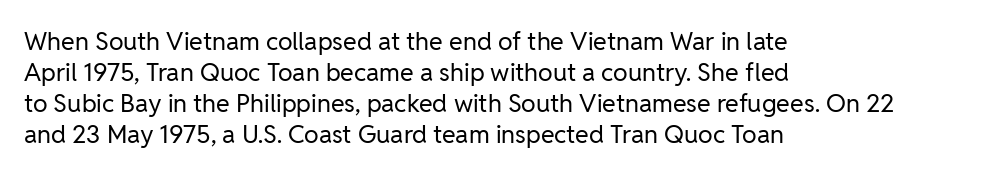
{"italic": "no", "bold": "no", "underline": "no", "align": "left", "line_spacing_ratio": 1.24, "letter_spacing": "normal", "letter_spacing_em": 0.0, "glyph_px": 25}
